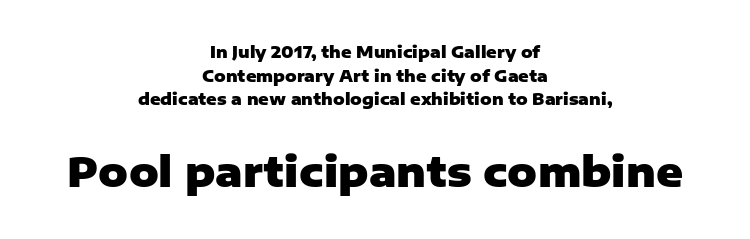
Q: Is the text bold? A: Yes.
Q: Is the text italic (slanted)? A: No, it is upright.
Q: Is the typeface a serif or a sans-serif typeface? A: Sans-serif.
Q: Is the text underlined? A: No.
Q: How is the paragraph aligned? A: Centered.
Q: Is the spacing between letters normal or unusually wide? A: Normal.
Q: Is the spacing between lines tight, normal or loose? A: Normal.
Q: Which block of text is set in a larger size, the first (top) or the second (bottom)? A: The second (bottom) one.
Q: Width (condensed, normal, or wide)? A: Normal.
Q: Stroke contrast? A: Low.
Q: x-height? A: Medium.
Q: Monospaced? A: No.
